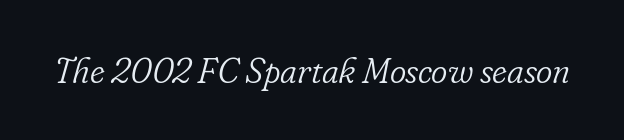
Q: Is the text bold? A: No.
Q: Is the text italic (slanted)? A: Yes, it leans right by about 16 degrees.
Q: Is the typeface a serif or a sans-serif typeface? A: Serif.
Q: Is the text underlined? A: No.
Q: Is the spacing between letters normal or unusually wide? A: Normal.
Q: Width (condensed, normal, or wide)? A: Normal.
Q: Stroke contrast? A: Low.
Q: x-height? A: Small.
Q: Monospaced? A: No.
